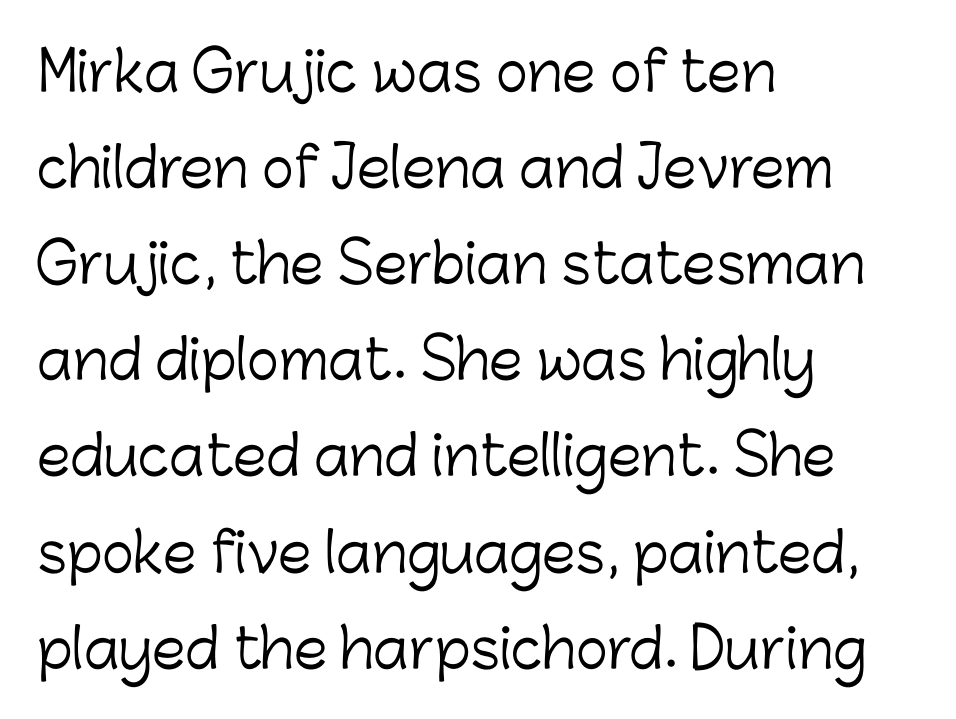
The image shows 54 px light sans-serif type, upright; set left-aligned, line spacing 1.78x, normal letter spacing, not underlined; low stroke contrast and a medium x-height.
